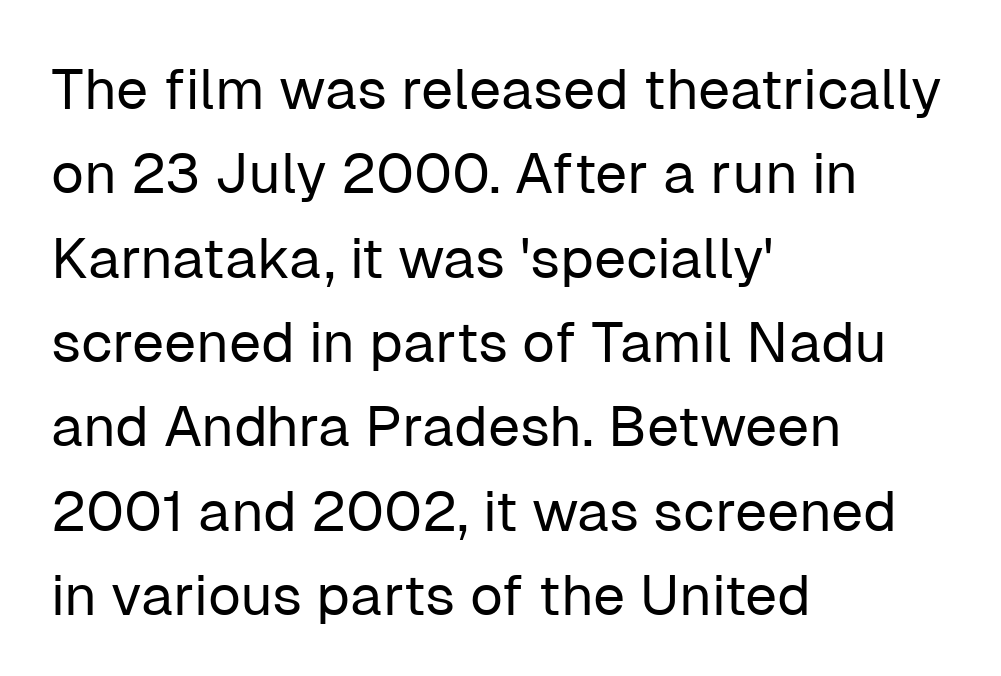
{"serif": "no", "italic": "no", "bold": "no", "weight": "regular", "width": "normal", "stroke_contrast": "low", "x_height": "medium", "monospaced": "no", "underline": "no", "align": "left", "line_spacing": "normal", "line_spacing_ratio": 1.48, "letter_spacing": "normal", "letter_spacing_em": 0.0, "glyph_px": 57}
